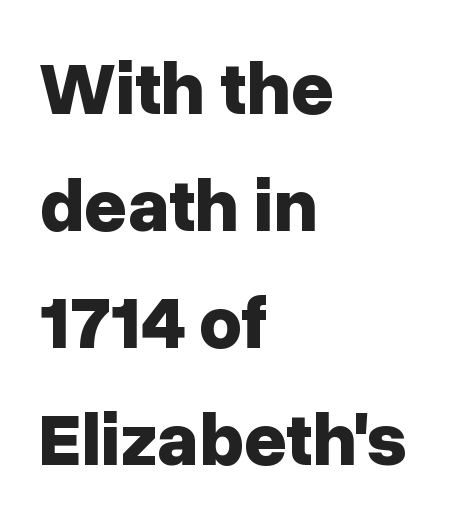
The image shows 75 px bold sans-serif type, upright; set left-aligned, normal line spacing (1.56x), normal letter spacing, not underlined; low stroke contrast and a medium x-height.
